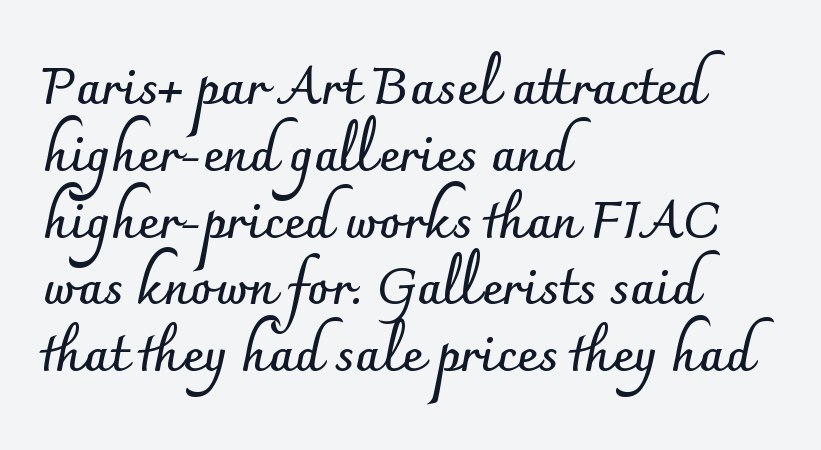
{"serif": "no", "bold": "yes", "weight": "semibold", "width": "normal", "stroke_contrast": "low", "x_height": "small", "monospaced": "no", "underline": "no", "align": "left", "line_spacing": "normal", "line_spacing_ratio": 1.31, "letter_spacing": "normal", "letter_spacing_em": 0.0, "glyph_px": 51}
